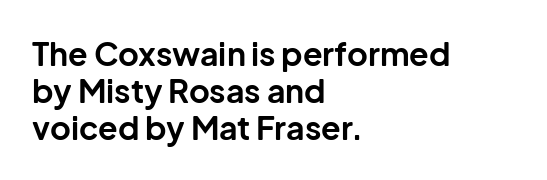
The image shows 32 px bold sans-serif type, upright; set left-aligned, tight line spacing (1.15x), normal letter spacing, not underlined; low stroke contrast and a medium x-height.
